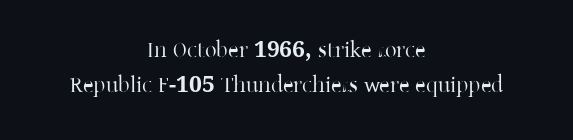
{"italic": "no", "underline": "no", "align": "center", "line_spacing": "normal", "line_spacing_ratio": 1.53, "letter_spacing": "normal", "letter_spacing_em": 0.0, "glyph_px": 23}
